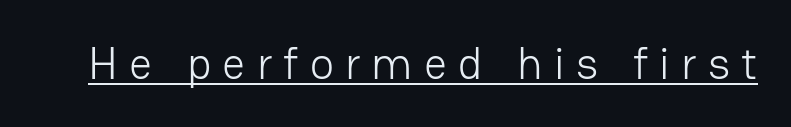
{"serif": "no", "italic": "no", "bold": "no", "weight": "light", "width": "normal", "stroke_contrast": "low", "x_height": "medium", "monospaced": "no", "underline": "yes", "letter_spacing": "wide", "letter_spacing_em": 0.25, "glyph_px": 45}
